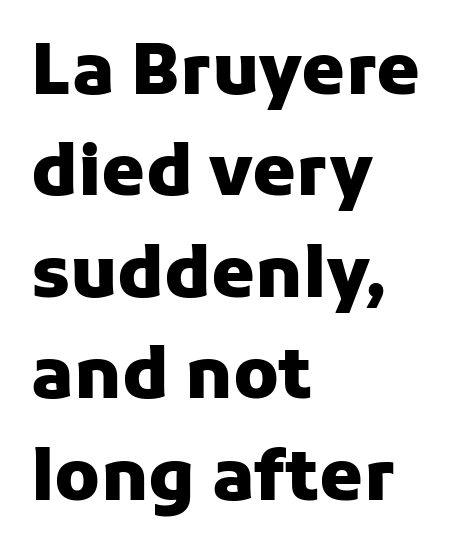
Q: Is the text bold? A: Yes.
Q: Is the text italic (slanted)? A: No, it is upright.
Q: Is the typeface a serif or a sans-serif typeface? A: Sans-serif.
Q: Is the text underlined? A: No.
Q: How is the paragraph aligned? A: Left-aligned.
Q: Is the spacing between letters normal or unusually wide? A: Normal.
Q: Is the spacing between lines tight, normal or loose? A: Normal.
Q: Width (condensed, normal, or wide)? A: Normal.
Q: Stroke contrast? A: Low.
Q: x-height? A: Medium.
Q: Monospaced? A: No.
